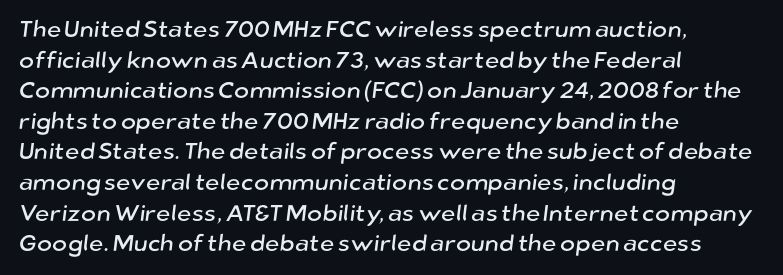
Q: Is the text underlined? A: No.
Q: How is the paragraph aligned? A: Left-aligned.
Q: Is the spacing between letters normal or unusually wide? A: Normal.
Q: Is the spacing between lines tight, normal or loose? A: Normal.
